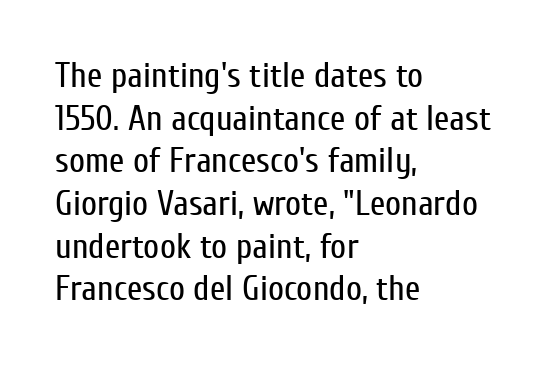
Q: Is the text bold? A: No.
Q: Is the text italic (slanted)? A: No, it is upright.
Q: Is the typeface a serif or a sans-serif typeface? A: Sans-serif.
Q: Is the text underlined? A: No.
Q: How is the paragraph aligned? A: Left-aligned.
Q: Is the spacing between letters normal or unusually wide? A: Normal.
Q: Width (condensed, normal, or wide)? A: Condensed.
Q: Stroke contrast? A: Low.
Q: x-height? A: Medium.
Q: Monospaced? A: No.
